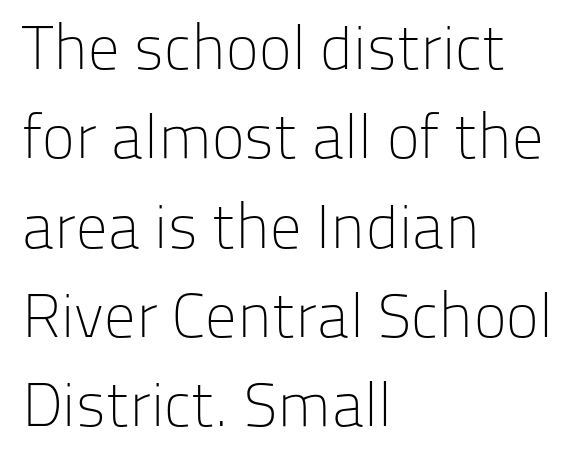
What's the leading like? Ordinary, nothing unusual. Are there feet on the stems? There aren't — it's a sans. These lines are rendered in a variable-pitch font. Look at the tracking — it's just the regular setting, nothing added. All the whitespace from short lines collects on the right. No italicization has been applied; the sample stays upright.
